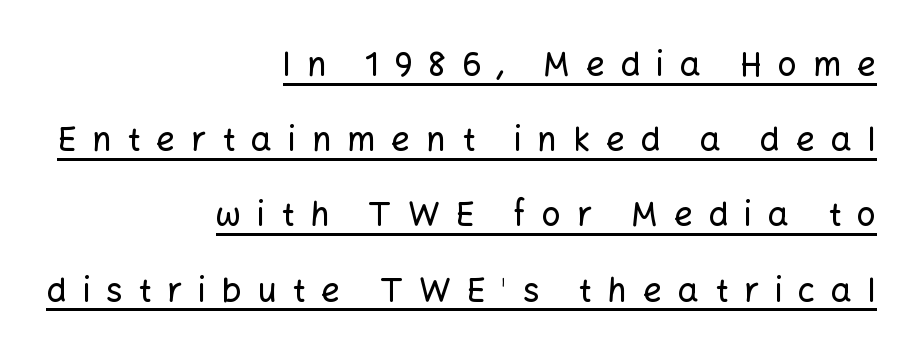
{"serif": "no", "italic": "no", "width": "normal", "stroke_contrast": "low", "x_height": "medium", "monospaced": "no", "underline": "yes", "align": "right", "line_spacing": "loose", "line_spacing_ratio": 2.28, "letter_spacing": "wide", "letter_spacing_em": 0.48, "glyph_px": 33}
